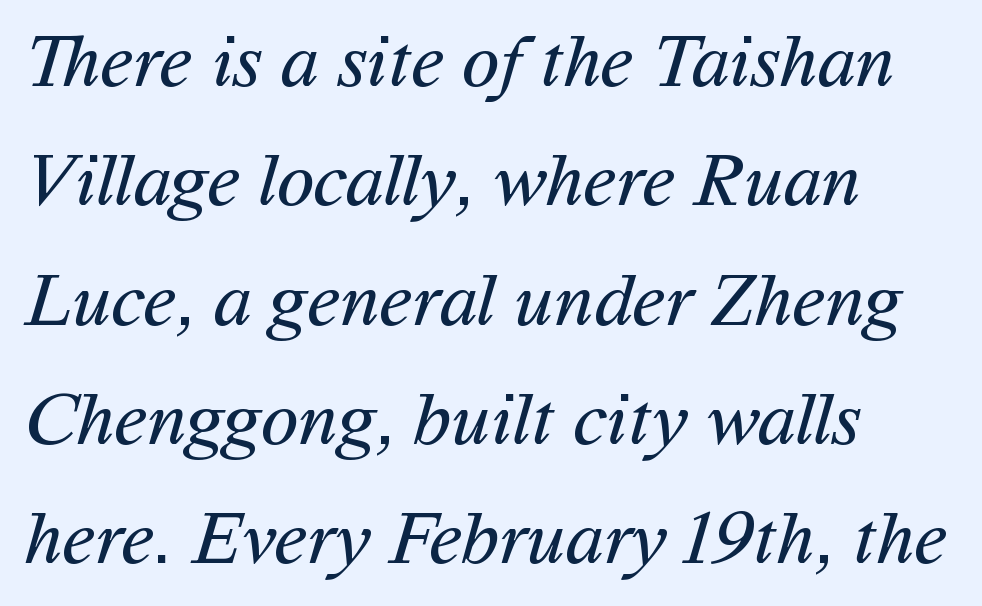
{"serif": "no", "bold": "no", "weight": "regular", "width": "normal", "stroke_contrast": "medium", "x_height": "medium", "monospaced": "no", "underline": "no", "align": "left", "line_spacing": "normal", "line_spacing_ratio": 1.55, "letter_spacing": "normal", "letter_spacing_em": 0.0, "glyph_px": 77}
